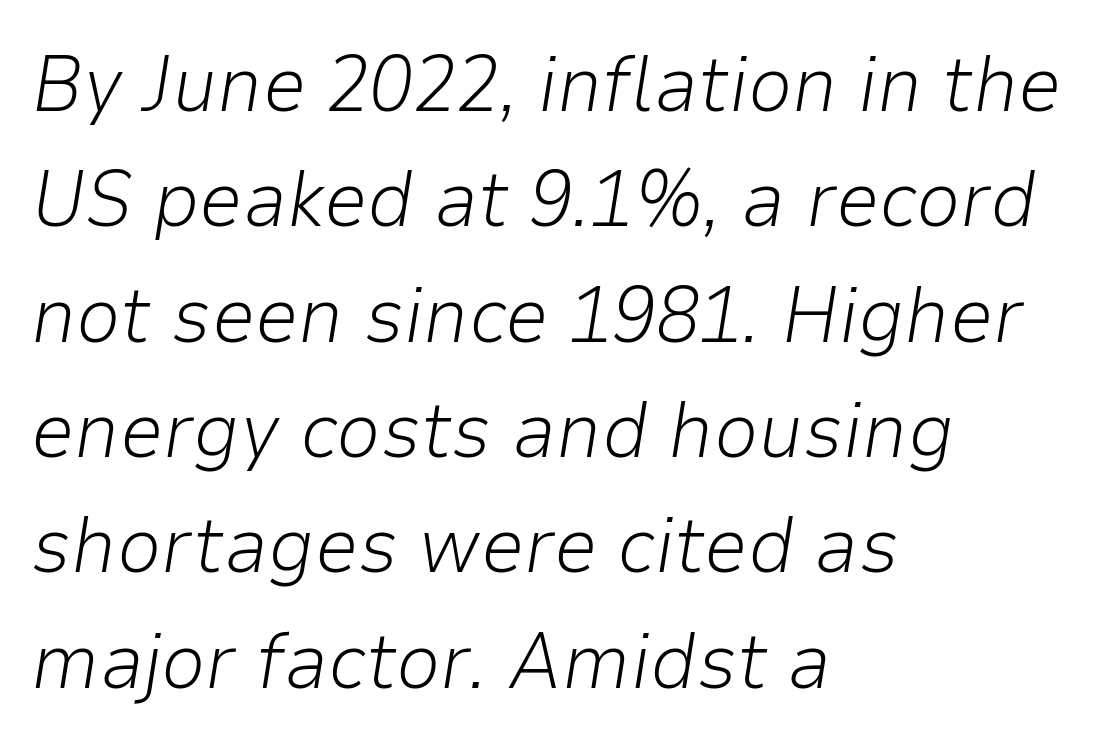
Q: Is the text bold? A: No.
Q: Is the text italic (slanted)? A: Yes, it leans right by about 9 degrees.
Q: Is the text underlined? A: No.
Q: How is the paragraph aligned? A: Left-aligned.
Q: Is the spacing between letters normal or unusually wide? A: Normal.
Q: Is the spacing between lines tight, normal or loose? A: Normal.
Q: Width (condensed, normal, or wide)? A: Normal.
Q: Stroke contrast? A: Low.
Q: x-height? A: Medium.
Q: Monospaced? A: No.
